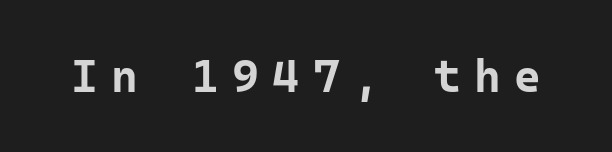
{"serif": "no", "italic": "no", "bold": "yes", "weight": "bold", "width": "normal", "stroke_contrast": "low", "x_height": "medium", "monospaced": "yes", "underline": "no", "letter_spacing": "wide", "letter_spacing_em": 0.29, "glyph_px": 46}
